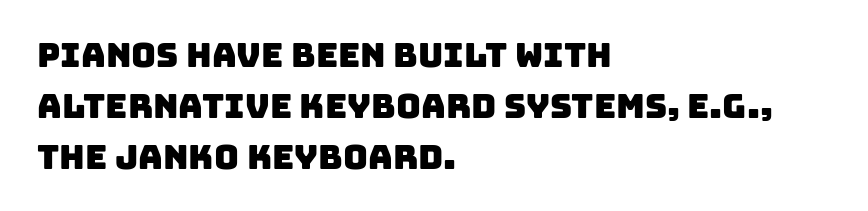
{"serif": "no", "width": "normal", "stroke_contrast": "low", "x_height": "large", "monospaced": "no", "underline": "no", "align": "left", "line_spacing": "normal", "line_spacing_ratio": 1.5, "letter_spacing": "normal", "letter_spacing_em": 0.0, "glyph_px": 34}
